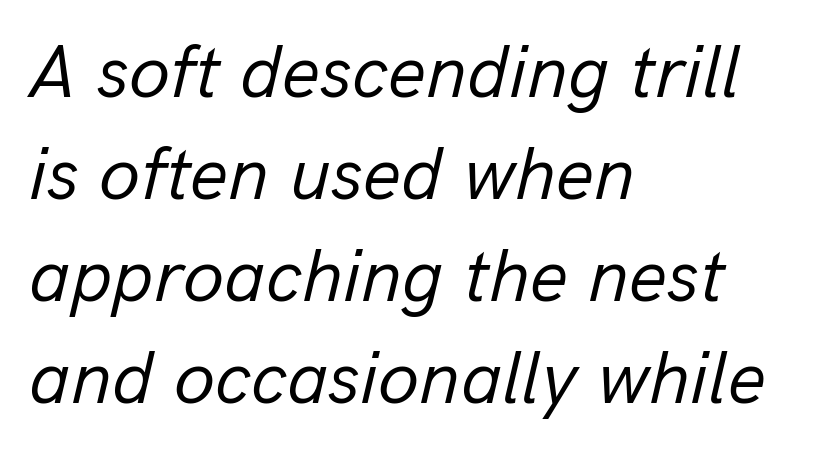
Rendered with sloped, italic letterforms. The passage is arranged the way most books set body copy — flush left. The line-height multiplier appears to be the usual default. There is no visible air inserted between adjacent glyphs.
